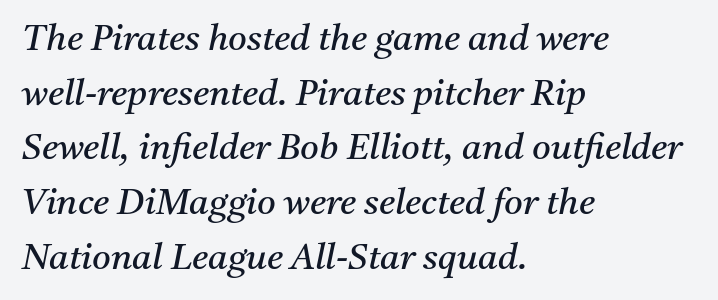
Q: Is the text bold? A: No.
Q: Is the text italic (slanted)? A: Yes, it leans right by about 11 degrees.
Q: Is the typeface a serif or a sans-serif typeface? A: Serif.
Q: Is the text underlined? A: No.
Q: How is the paragraph aligned? A: Left-aligned.
Q: Is the spacing between letters normal or unusually wide? A: Normal.
Q: Is the spacing between lines tight, normal or loose? A: Normal.
Q: Width (condensed, normal, or wide)? A: Normal.
Q: Stroke contrast? A: Medium.
Q: x-height? A: Medium.
Q: Monospaced? A: No.
